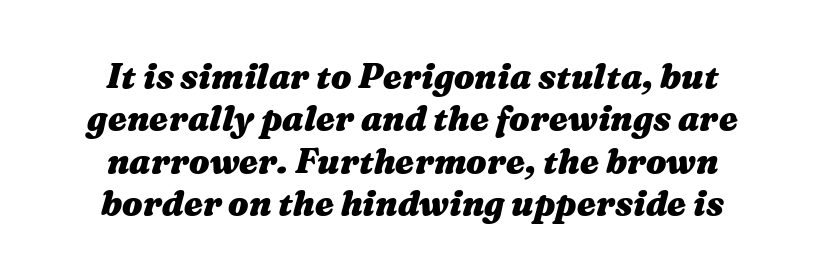
Q: Is the text bold? A: Yes.
Q: Is the text italic (slanted)? A: Yes, it leans right by about 16 degrees.
Q: Is the text underlined? A: No.
Q: Is the spacing between letters normal or unusually wide? A: Normal.
Q: Is the spacing between lines tight, normal or loose? A: Normal.
Q: Width (condensed, normal, or wide)? A: Wide.
Q: Stroke contrast? A: Medium.
Q: x-height? A: Medium.
Q: Monospaced? A: No.
